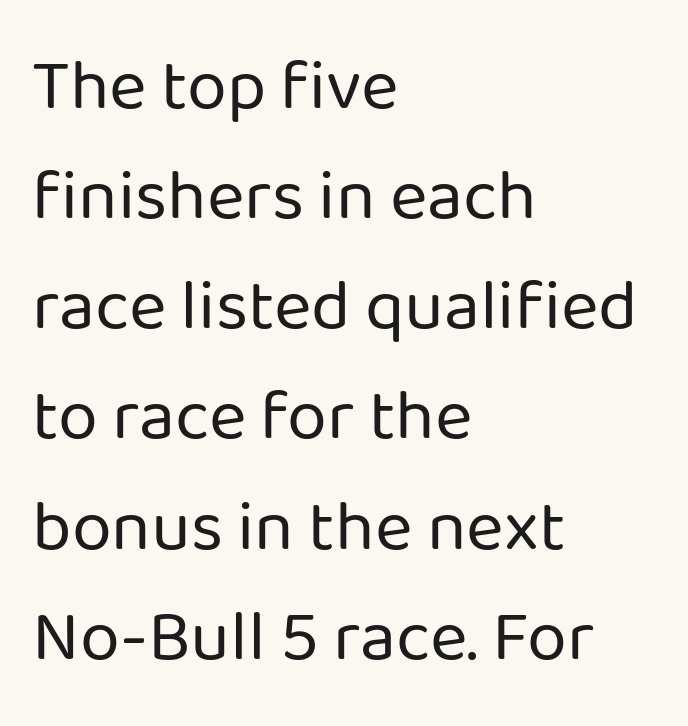
Q: Is the text bold? A: No.
Q: Is the text italic (slanted)? A: No, it is upright.
Q: Is the typeface a serif or a sans-serif typeface? A: Sans-serif.
Q: Is the text underlined? A: No.
Q: How is the paragraph aligned? A: Left-aligned.
Q: Is the spacing between letters normal or unusually wide? A: Normal.
Q: Is the spacing between lines tight, normal or loose? A: Normal.
Q: Width (condensed, normal, or wide)? A: Normal.
Q: Stroke contrast? A: Low.
Q: x-height? A: Medium.
Q: Monospaced? A: No.
